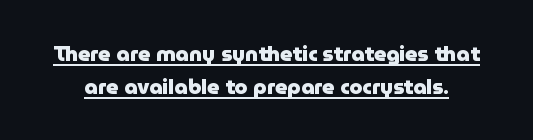
Regular leading. Chunky letters — that's bold for sure. Posture: upright roman. Does extra space separate the letters? No, they use regular spacing.
